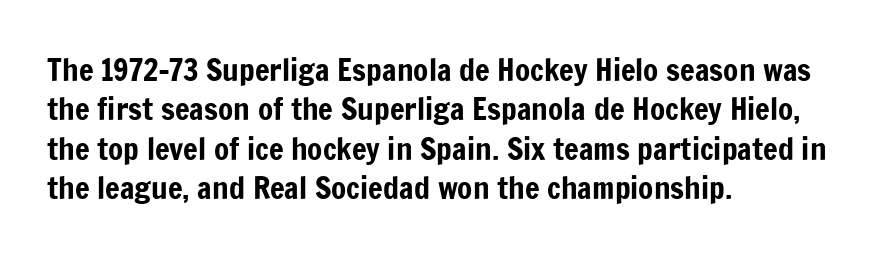
Q: Is the text italic (slanted)? A: No, it is upright.
Q: Is the typeface a serif or a sans-serif typeface? A: Sans-serif.
Q: Is the text underlined? A: No.
Q: How is the paragraph aligned? A: Left-aligned.
Q: Is the spacing between letters normal or unusually wide? A: Normal.
Q: Is the spacing between lines tight, normal or loose? A: Normal.
Q: Width (condensed, normal, or wide)? A: Condensed.
Q: Stroke contrast? A: Low.
Q: x-height? A: Medium.
Q: Monospaced? A: No.
